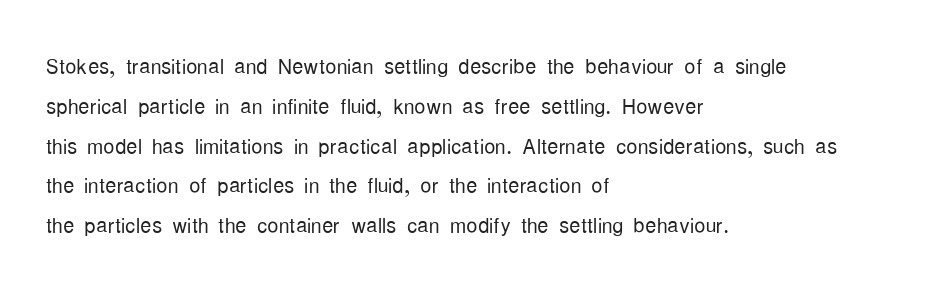
Beneath every word, the page is bare. No heavy texture on the line: the type isn't bold. Quick note: interline space is typical. Letterform terminals end flat and unadorned throughout the passage. Varying glyph widths throughout — classic text-font behaviour. Vertical strokes here are truly vertical.
